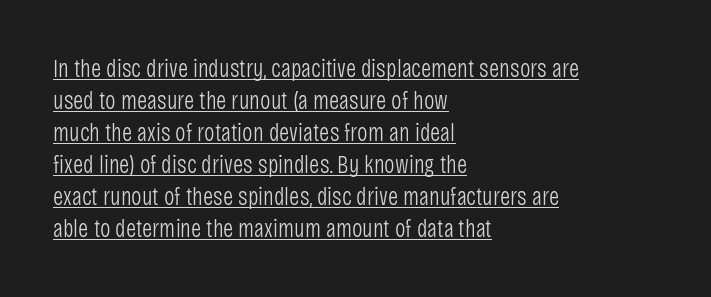
A typesetter would call this leading conventional body-copy spacing. Ordinary non-slanted type is in use. Honestly, the underline is the first thing you notice here. Ink coverage per letter is moderate at most. Left-aligned paragraph, ragged on the right.
